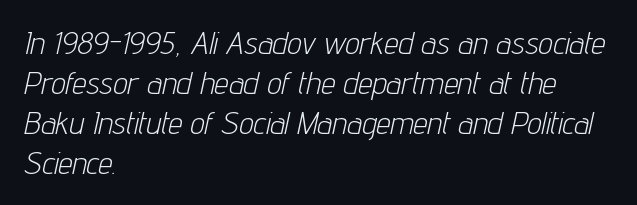
Stems here are at most as thick as an everyday book face. Each letter keeps its own natural width here, so spacing adapts to shape. What's the leading like? Ordinary, nothing unusual. When letters slant like this, we call the style italic. Nobody touched the tracking dial on this one.
